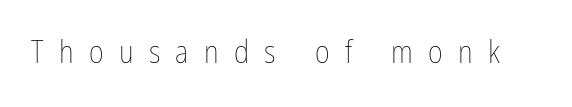
The strokes are not fattened; the text isn't bold. Look at the tracking — it's clearly loosened, letters drifting apart. The letters advance in unequal steps, a hallmark of proportional type. Bare-footed words on every line. When letters stand straight like this, we call the style roman or upright.
